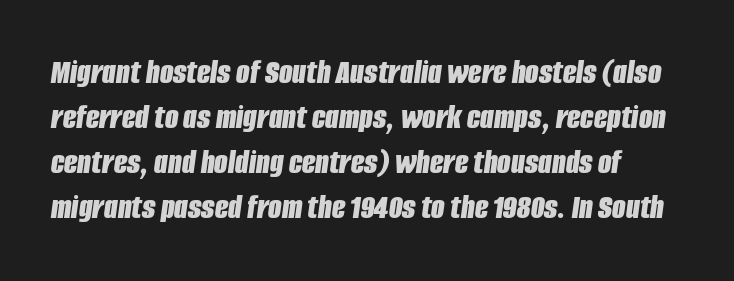
Observe the ordinary spacing: letters are neighbours, not strangers. The font is running at its bold setting. Looks like regular typesetting: each glyph gets only the width it needs. Has an underline been added? It has not.
